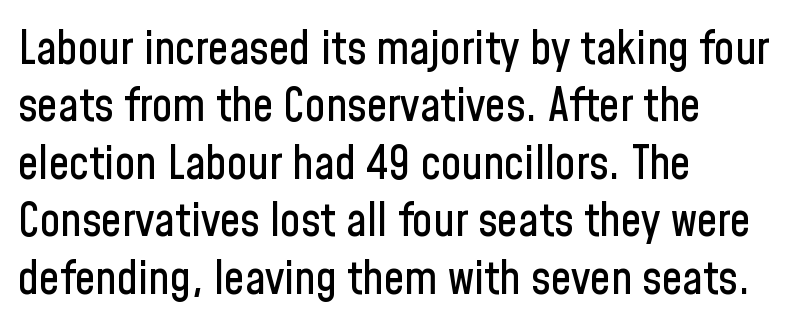
The image shows 46 px condensed sans-serif type, upright; set left-aligned, normal line spacing (1.25x), normal letter spacing, not underlined; low stroke contrast and a medium x-height.
